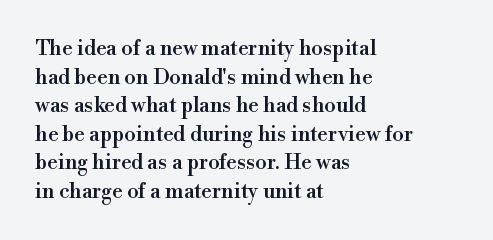
The image shows 21 px text type, upright; set left-aligned, normal line spacing (1.36x), normal letter spacing, not underlined.
